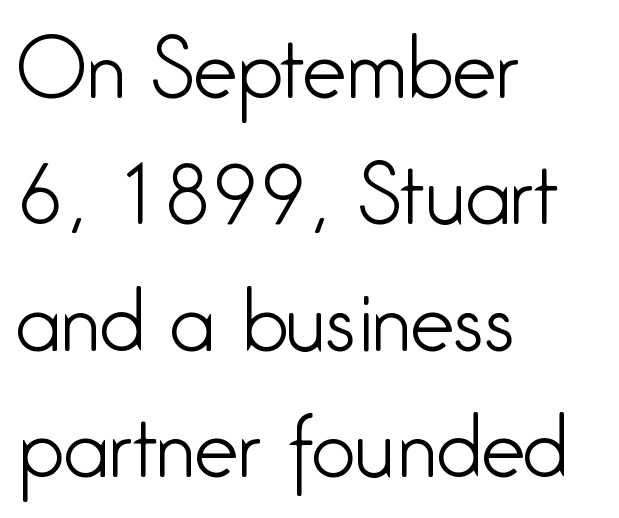
{"serif": "no", "italic": "no", "bold": "no", "weight": "light", "width": "condensed", "stroke_contrast": "low", "x_height": "medium", "monospaced": "no", "underline": "no", "align": "left", "line_spacing": "normal", "line_spacing_ratio": 1.6, "letter_spacing": "normal", "letter_spacing_em": 0.0, "glyph_px": 79}
